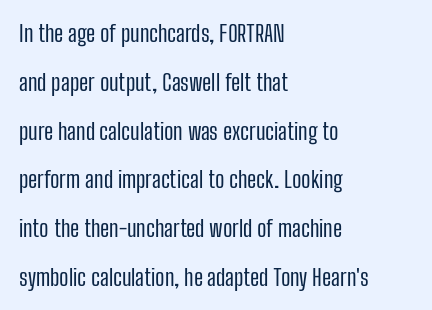
Short note: letters normally spaced. Is the type heavy? It reads as light-to-regular instead. Descenders hang freely into open space. Tall strokes in this sample are plumb rather than angled. The typesetter chose a ragged-right arrangement here.
